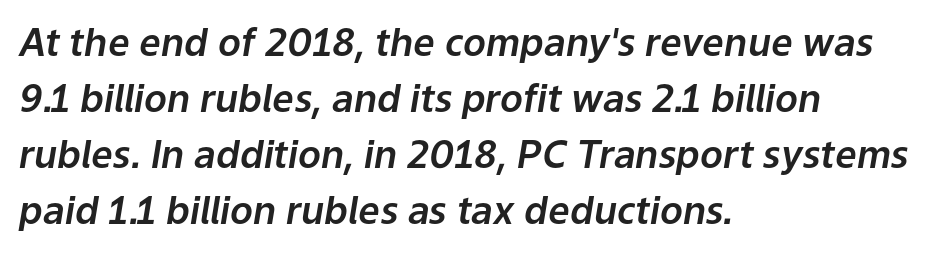
The image shows 38 px text type, italic (leaning right); set left-aligned, normal line spacing (1.47x), normal letter spacing, not underlined; low stroke contrast and a medium x-height.
